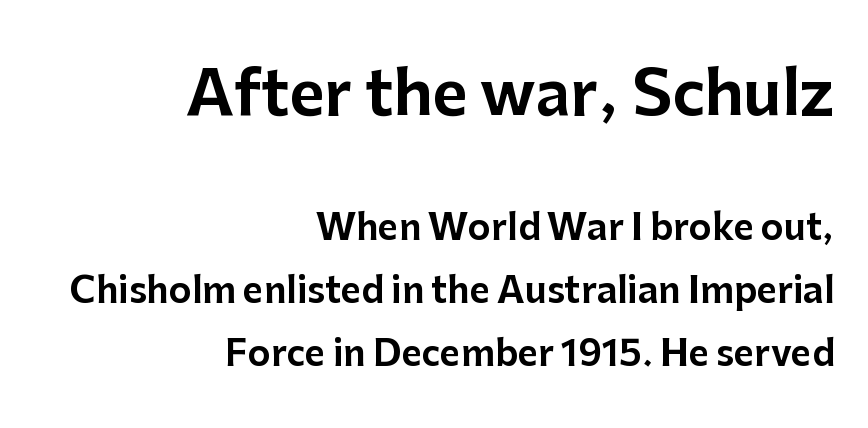
The image shows 61 px sans-serif type, upright; set right-aligned, line spacing 1.8x, normal letter spacing, not underlined; the first (top) block is 1.74x larger; low stroke contrast and a medium x-height.
